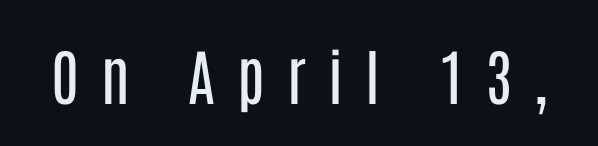
Q: Is the text bold? A: No.
Q: Is the text italic (slanted)? A: No, it is upright.
Q: Is the typeface a serif or a sans-serif typeface? A: Sans-serif.
Q: Is the text underlined? A: No.
Q: Is the spacing between letters normal or unusually wide? A: Unusually wide.
Q: Width (condensed, normal, or wide)? A: Condensed.
Q: Stroke contrast? A: Low.
Q: x-height? A: Large.
Q: Monospaced? A: No.
